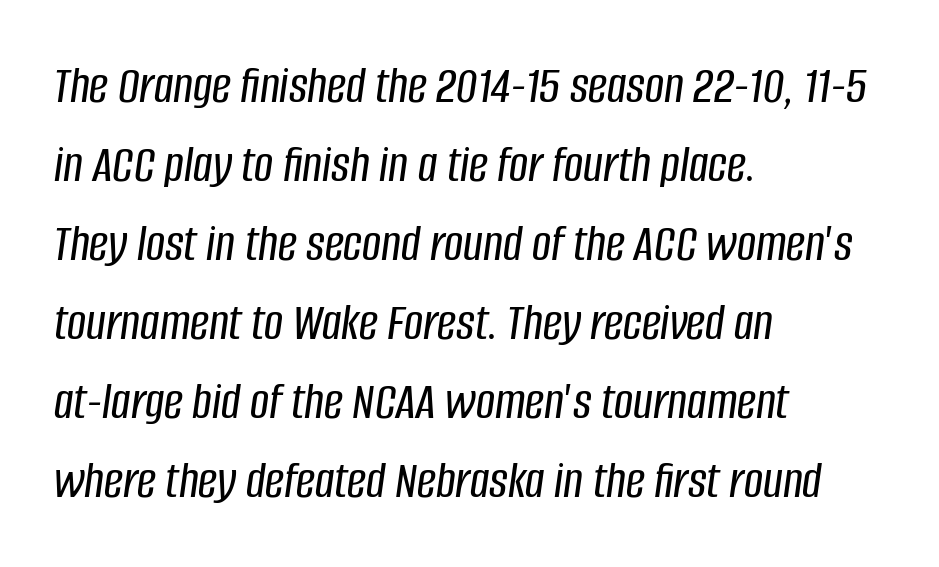
Q: Is the text italic (slanted)? A: Yes, it leans right by about 8 degrees.
Q: Is the text underlined? A: No.
Q: How is the paragraph aligned? A: Left-aligned.
Q: Is the spacing between letters normal or unusually wide? A: Normal.
Q: Is the spacing between lines tight, normal or loose? A: Normal.
Q: Width (condensed, normal, or wide)? A: Condensed.
Q: Stroke contrast? A: Low.
Q: x-height? A: Large.
Q: Monospaced? A: No.
